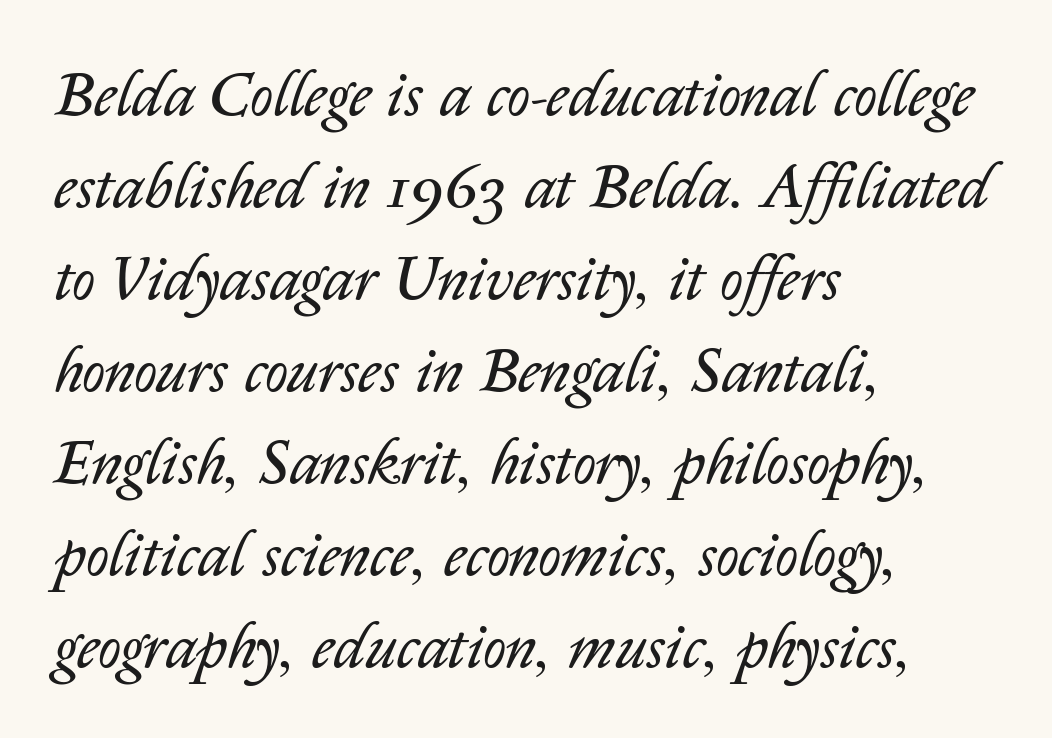
Inter-character spacing is left at the font's built-in metrics. A clean baseline with only descenders dipping below it. Do the characters align in a grid? No, the font is proportional. Line beginnings align vertically; line endings do not.
